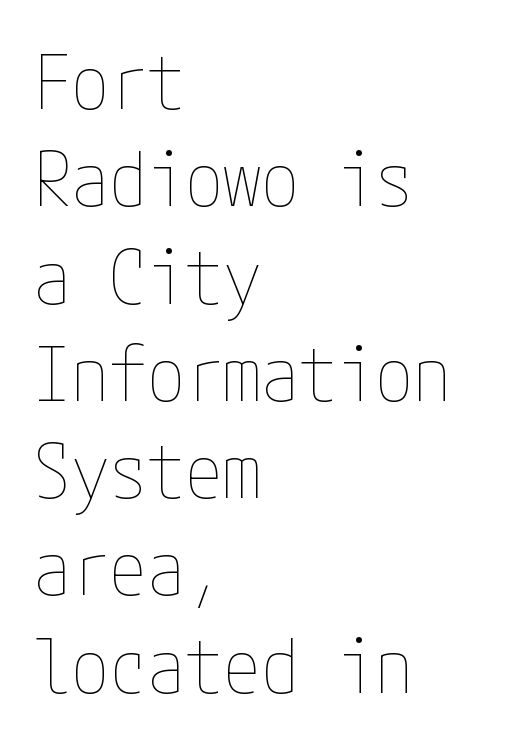
The type sits square on the baseline with zero lean. Just letters on the line, the space beneath them empty. The passage shown stacks its lines at a standard gap. Leftover space on each line is placed entirely after the last word.
